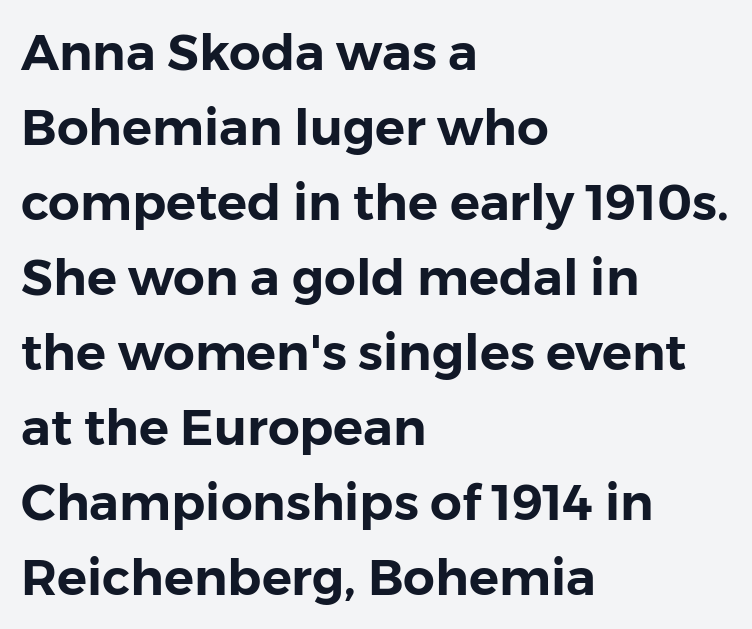
The paragraph has a hard left edge and a soft right edge. These lines are composed in type without serifs. Inter-character spacing is left at the font's built-in metrics. Descenders hang freely into open space.
